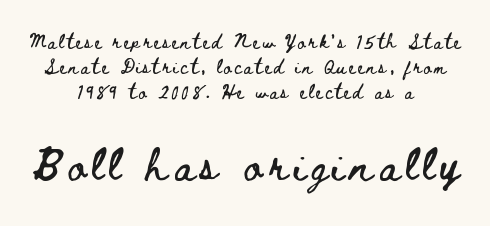
A typesetter would call this proportional, since set widths differ per character. Unmarked baselines from the first word to the last. Visually the block forms a symmetrical silhouette, jagged on both flanks.
